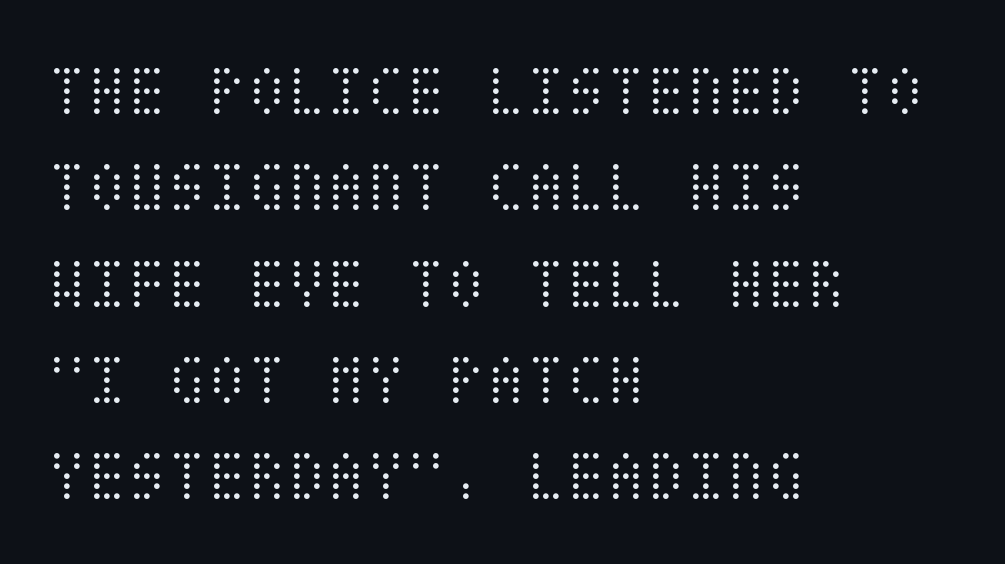
{"italic": "no", "bold": "no", "weight": "light", "width": "condensed", "stroke_contrast": "medium", "x_height": "large", "underline": "no", "align": "left", "line_spacing": "normal", "line_spacing_ratio": 1.32, "letter_spacing": "normal", "letter_spacing_em": 0.0, "glyph_px": 73}
